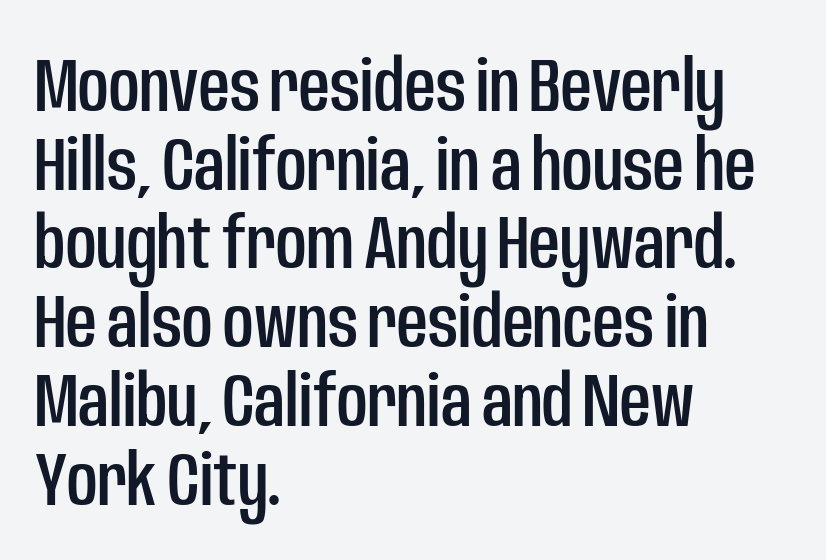
{"serif": "no", "italic": "no", "width": "condensed", "stroke_contrast": "low", "x_height": "large", "monospaced": "no", "underline": "no", "align": "left", "line_spacing": "tight", "line_spacing_ratio": 1.05, "letter_spacing": "normal", "letter_spacing_em": 0.0, "glyph_px": 75}
